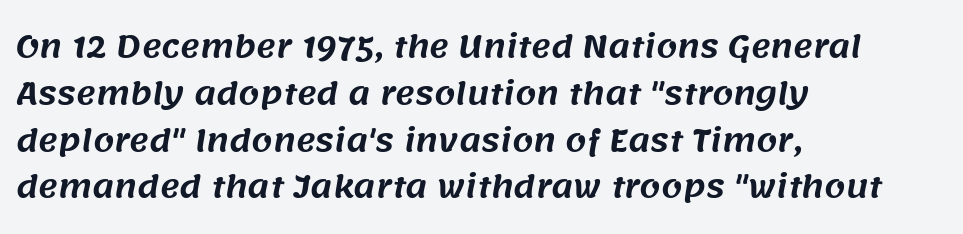
Q: Is the typeface a serif or a sans-serif typeface? A: Sans-serif.
Q: Is the text underlined? A: No.
Q: How is the paragraph aligned? A: Left-aligned.
Q: Is the spacing between letters normal or unusually wide? A: Normal.
Q: Is the spacing between lines tight, normal or loose? A: Normal.
Q: Width (condensed, normal, or wide)? A: Normal.
Q: Stroke contrast? A: Medium.
Q: x-height? A: Large.
Q: Monospaced? A: No.
